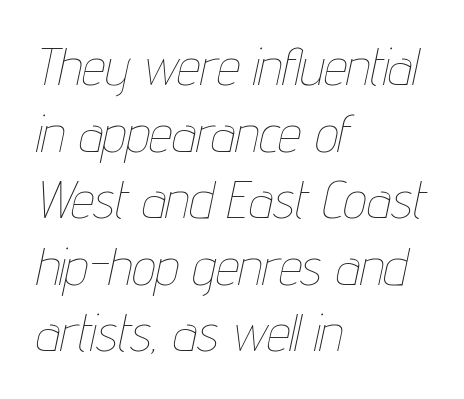
Slant detected: the letters are inclined. Line starts are locked; line ends wander. The cut favours lightness, reaching ordinary text weight at its darkest. Clear beneath every line of the passage.
